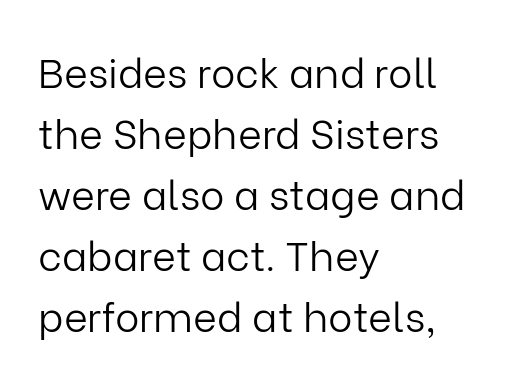
{"serif": "no", "italic": "no", "bold": "no", "weight": "light", "width": "normal", "stroke_contrast": "low", "x_height": "medium", "monospaced": "no", "underline": "no", "align": "left", "line_spacing": "normal", "line_spacing_ratio": 1.49, "letter_spacing": "normal", "letter_spacing_em": 0.0, "glyph_px": 41}
